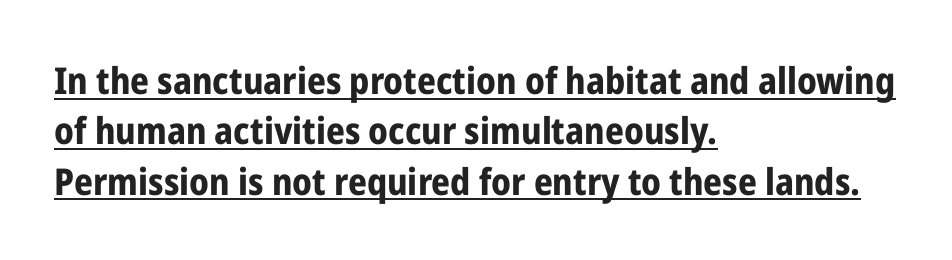
The image shows 37 px bold, condensed sans-serif type, upright; set left-aligned, normal line spacing (1.36x), normal letter spacing, underlined; low stroke contrast and a medium x-height.
